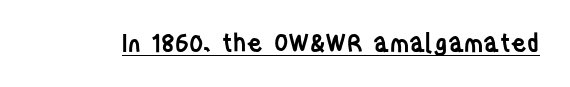
Designer's note — italics off, roman on. The horizontal fit of the characters is conventional and even. Is there an underline? Yes — a line sits under the letters. The characters look somewhat weighty, a semibold short of true bold.
